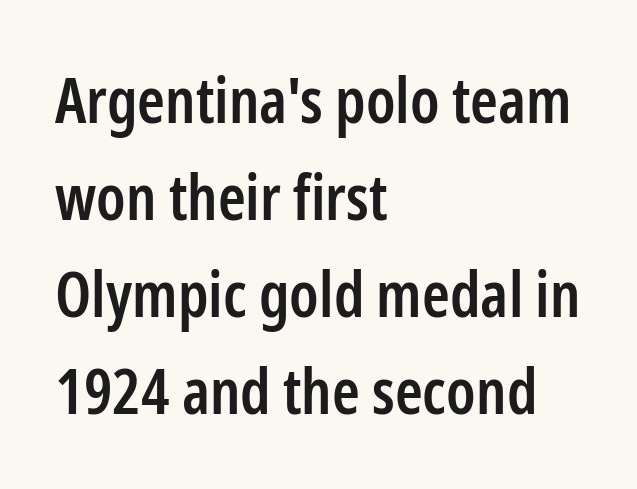
Q: Is the text bold? A: Semi-bold.
Q: Is the text italic (slanted)? A: No, it is upright.
Q: Is the typeface a serif or a sans-serif typeface? A: Sans-serif.
Q: Is the text underlined? A: No.
Q: How is the paragraph aligned? A: Left-aligned.
Q: Is the spacing between letters normal or unusually wide? A: Normal.
Q: Is the spacing between lines tight, normal or loose? A: Normal.
Q: Width (condensed, normal, or wide)? A: Condensed.
Q: Stroke contrast? A: Low.
Q: x-height? A: Medium.
Q: Monospaced? A: No.
